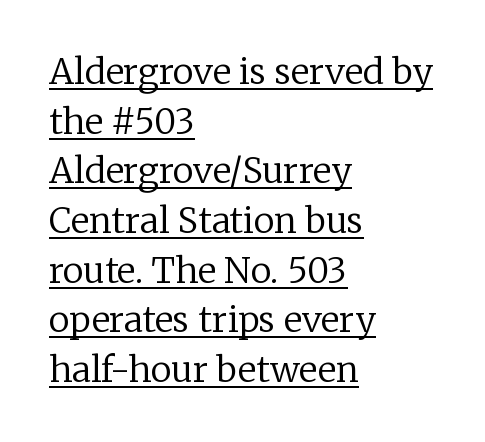
Stems here are at most as thick as an everyday book face. Underline: present. If you drew a line through each stem, it would be perfectly vertical. These lines stack with their left ends in a neat column. In terms of leading, this rendering sits right in the middle. Is this a fixed-width face? No — the glyphs have proportional, varying widths.
